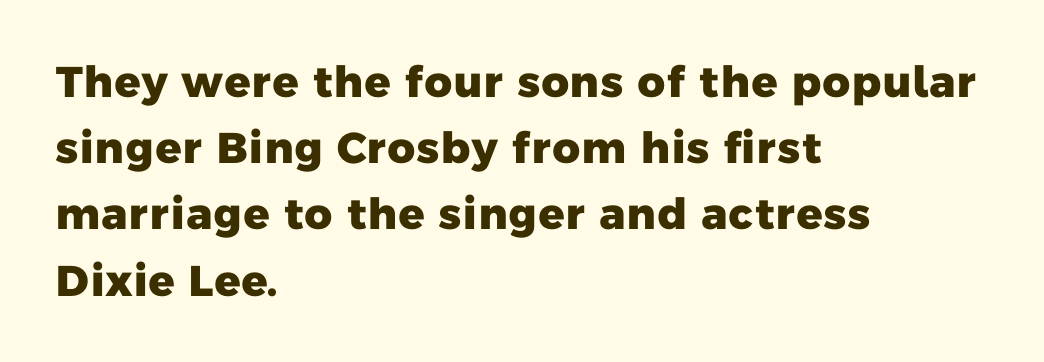
Q: Is the text bold? A: Yes.
Q: Is the typeface a serif or a sans-serif typeface? A: Sans-serif.
Q: Is the text underlined? A: No.
Q: How is the paragraph aligned? A: Left-aligned.
Q: Is the spacing between letters normal or unusually wide? A: Normal.
Q: Is the spacing between lines tight, normal or loose? A: Normal.
Q: Width (condensed, normal, or wide)? A: Normal.
Q: Stroke contrast? A: Low.
Q: x-height? A: Medium.
Q: Monospaced? A: No.
